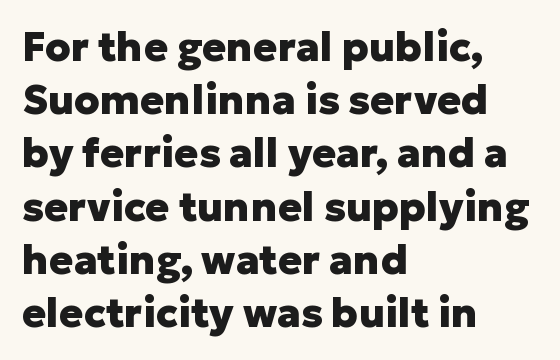
The line texture is even and compact thanks to regular tracking. In terms of weight, the rendering is a true, heavy bold. Proportional: the letters do not fall into vertical columns. Honestly, the row spacing looks completely unremarkable. The lettering holds an erect, upright posture throughout.
